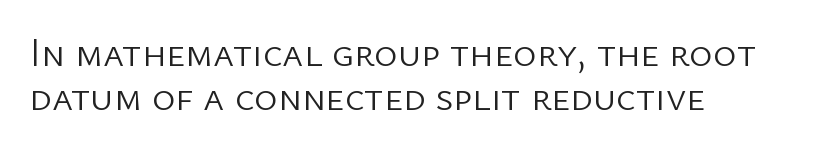
{"serif": "no", "italic": "no", "bold": "no", "weight": "light", "width": "normal", "stroke_contrast": "low", "x_height": "medium", "monospaced": "no", "underline": "no", "align": "left", "line_spacing": "tight", "line_spacing_ratio": 1.1, "letter_spacing": "normal", "letter_spacing_em": 0.0, "glyph_px": 40}
